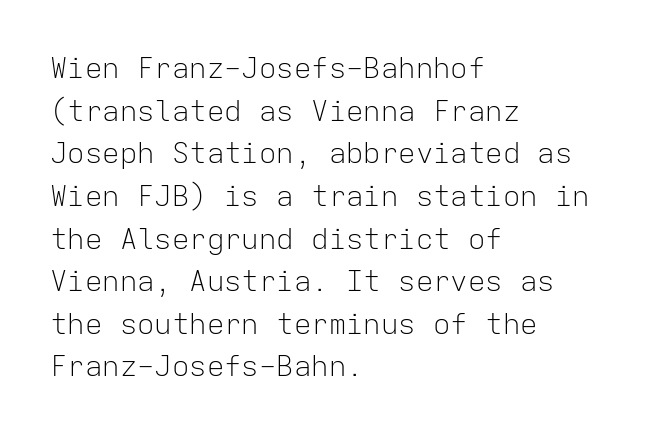
The image shows 29 px light sans-serif type, upright, monospaced; set left-aligned, normal line spacing (1.47x), normal letter spacing, not underlined; low stroke contrast and a medium x-height.
